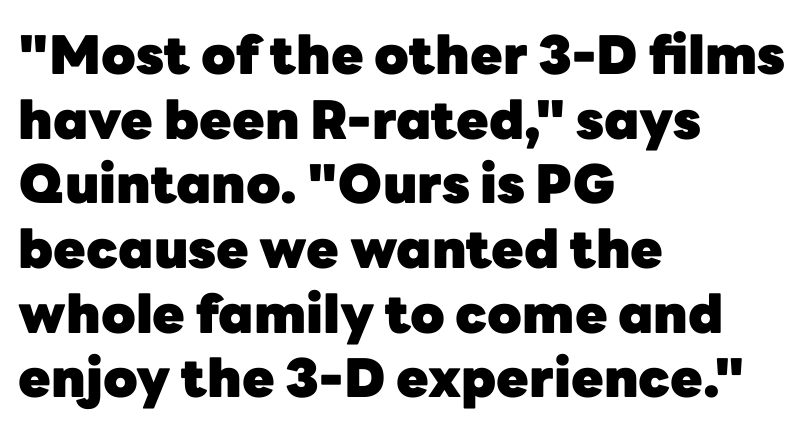
{"serif": "no", "italic": "no", "bold": "yes", "weight": "heavy", "width": "normal", "stroke_contrast": "low", "x_height": "medium", "monospaced": "no", "underline": "no", "align": "left", "line_spacing_ratio": 1.22, "letter_spacing": "normal", "letter_spacing_em": 0.0, "glyph_px": 53}
